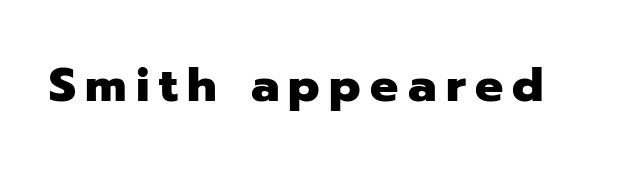
The image shows 47 px heavy sans-serif type, upright; set unusually wide letter spacing (+0.2 em), not underlined; low stroke contrast and a medium x-height.
